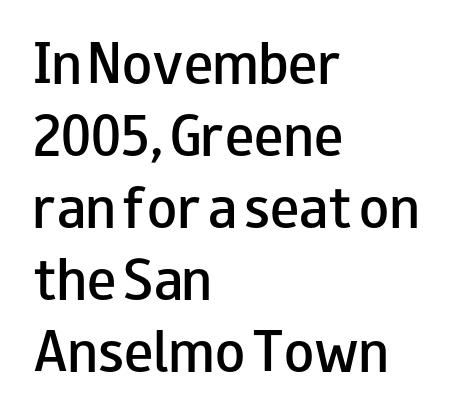
{"serif": "no", "italic": "no", "bold": "semi", "weight": "semibold", "width": "wide", "stroke_contrast": "low", "x_height": "small", "monospaced": "no", "underline": "no", "align": "left", "line_spacing": "normal", "line_spacing_ratio": 1.47, "letter_spacing": "normal", "letter_spacing_em": 0.0, "glyph_px": 49}
